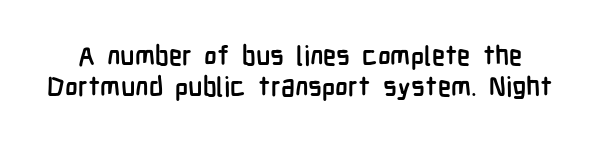
The image shows 27 px bold type, upright; set tight line spacing (1.13x), normal letter spacing, not underlined.
